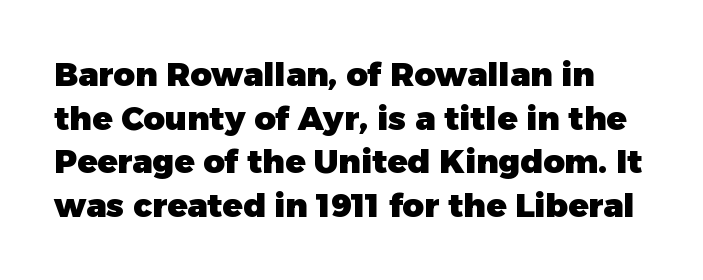
Successive baselines arrive at the customary interval. Strokes here are thick enough to call this a true bold. The letters stand upright; this is a roman face. Stroke terminals: plain, sans-serif. Nobody drew a line under any word here. Nothing unusual about the tracking: characters are spaced as the font intends.
